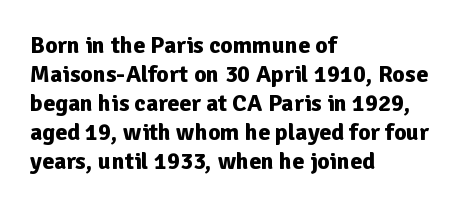
Bold? Absolutely — the strokes are thick and heavy. These lines are set flush left with a ragged right edge. Each row of text sits above clean, open space. There is no visible air inserted between adjacent glyphs. The type sits square on the baseline with zero lean.
